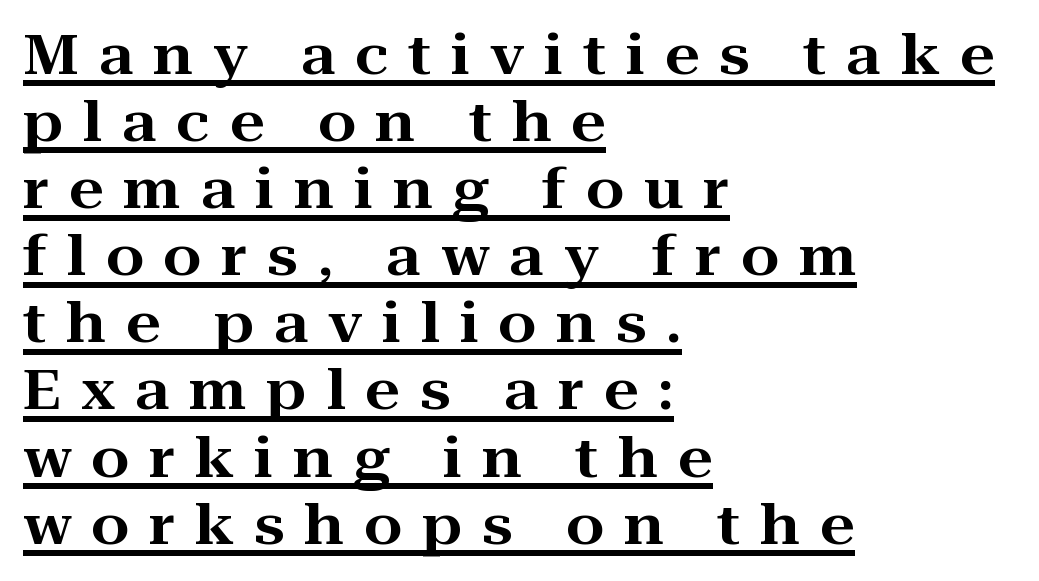
Substantial extra tracking has been applied to these lines. The rendering uses natural spacing where letterforms have individual widths. Left-aligned paragraph, ragged on the right. Honestly, the underline is the first thing you notice here.
